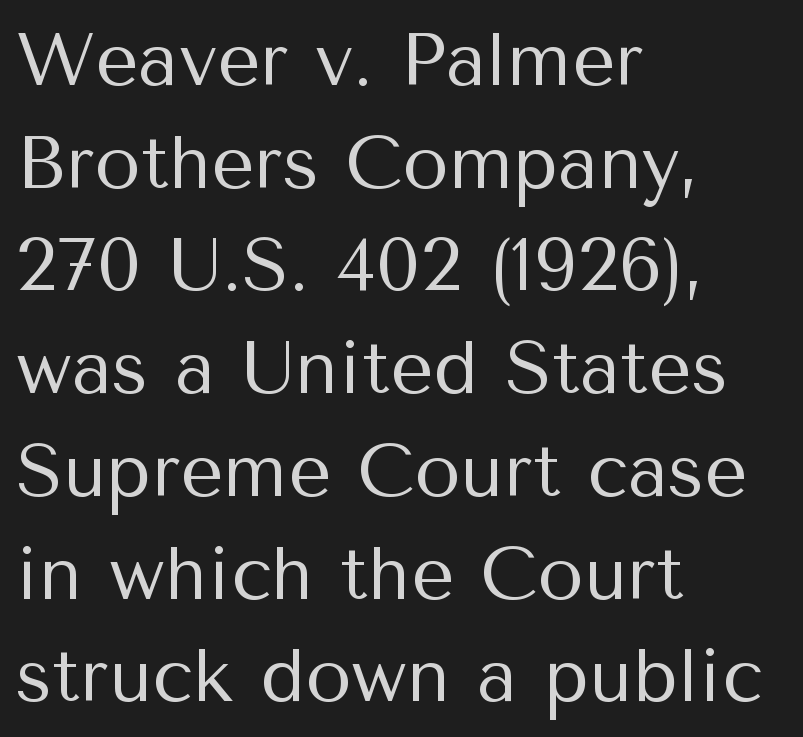
{"serif": "no", "italic": "no", "bold": "no", "weight": "regular", "width": "normal", "stroke_contrast": "medium", "x_height": "medium", "monospaced": "no", "underline": "no", "align": "left", "line_spacing": "normal", "line_spacing_ratio": 1.37, "letter_spacing": "normal", "letter_spacing_em": 0.0, "glyph_px": 75}
